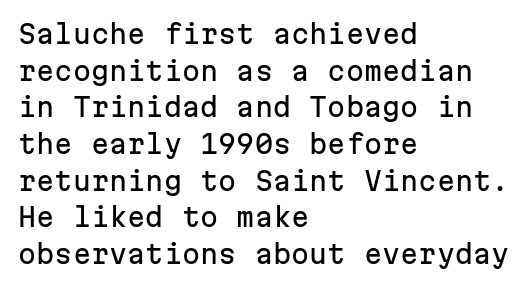
{"italic": "no", "underline": "no", "align": "left", "line_spacing": "normal", "line_spacing_ratio": 1.41, "letter_spacing": "normal", "letter_spacing_em": 0.0, "glyph_px": 26}
